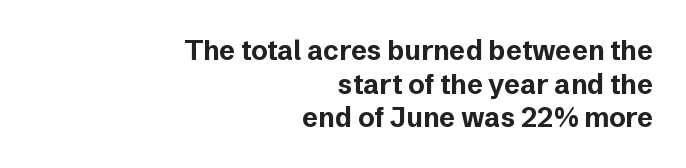
The image shows 27 px bold type, upright; set right-aligned, normal line spacing (1.25x), normal letter spacing, not underlined.
